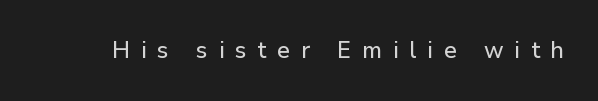
The image shows 23 px text type, upright; set unusually wide letter spacing (+0.46 em), not underlined.
